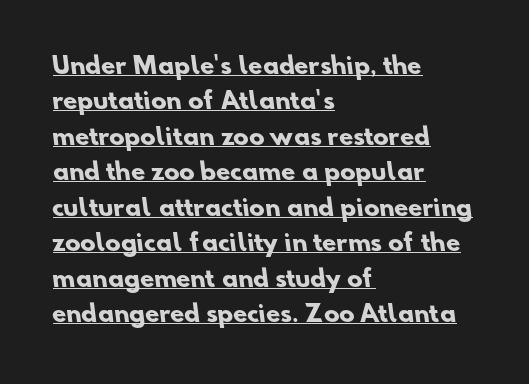
This is underlined copy, the kind a proofreader might mark for attention. Does the copy run flush right? No — it runs flush left. The rows are spaced the way most documents space them. No extra tracking has been applied to these lines. The glyphs have the mass of a bold cut.
